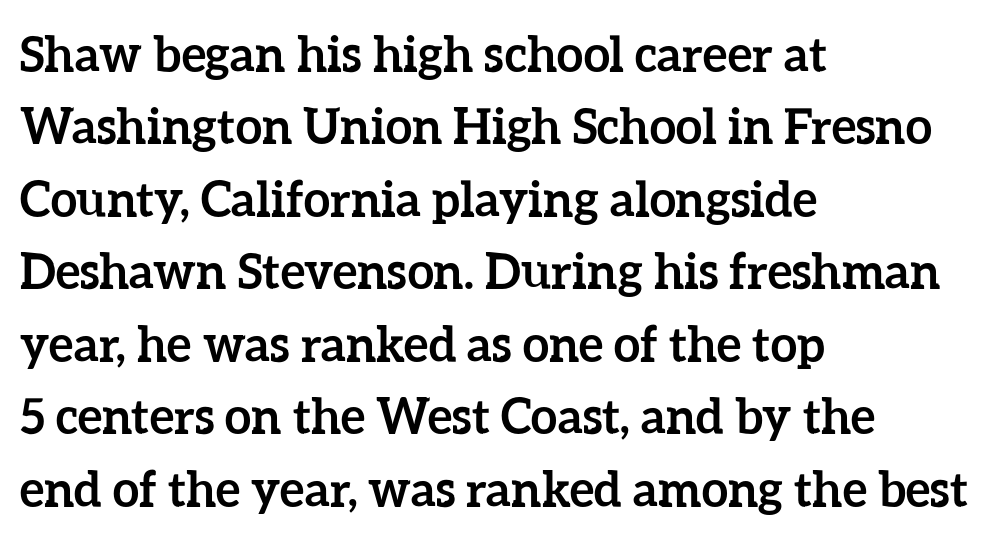
Q: Is the text bold? A: Yes.
Q: Is the text italic (slanted)? A: No, it is upright.
Q: Is the text underlined? A: No.
Q: How is the paragraph aligned? A: Left-aligned.
Q: Is the spacing between letters normal or unusually wide? A: Normal.
Q: Is the spacing between lines tight, normal or loose? A: Normal.
Q: Width (condensed, normal, or wide)? A: Normal.
Q: Stroke contrast? A: Low.
Q: x-height? A: Medium.
Q: Monospaced? A: No.
